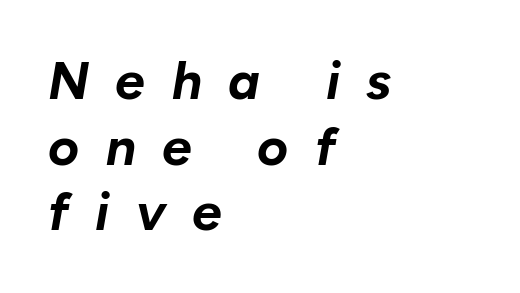
The specimen omits any rule beneath the text block's lines. The letters advance in unequal steps, a hallmark of proportional type. On the weight axis this lands at bold, roughly 700. Leftover space on each line is placed entirely after the last word.
